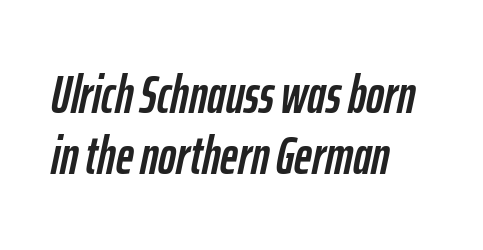
Each letter keeps its own natural width here, so spacing adapts to shape. Visually the block forms a straight wall on the left and a jagged coastline on the right. When letters slant like this, we call the style italic. Short note: letters normally spaced.
